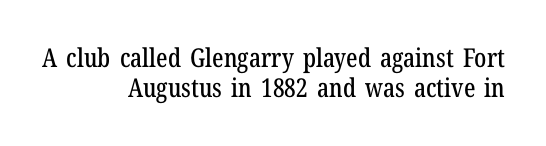
{"italic": "no", "underline": "no", "align": "right", "line_spacing": "tight", "line_spacing_ratio": 1.15, "letter_spacing": "normal", "letter_spacing_em": 0.0, "glyph_px": 26}
